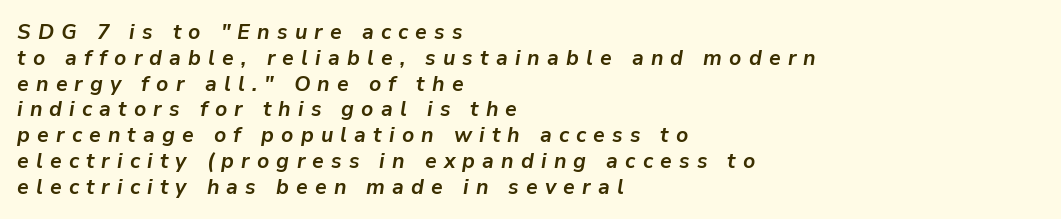
The typesetter chose a ragged-right arrangement here. Type without underlining. The sample has been set heavy, in full bold. A typesetter would call this heavily tracked-out type. The text carries the slant typical of an italic or oblique font.
